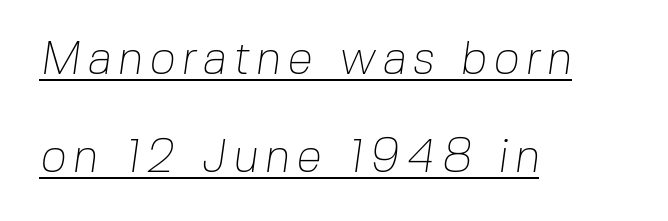
{"serif": "no", "bold": "no", "weight": "thin", "width": "normal", "stroke_contrast": "low", "x_height": "medium", "monospaced": "no", "underline": "yes", "align": "left", "line_spacing": "loose", "line_spacing_ratio": 2.12, "glyph_px": 46}
